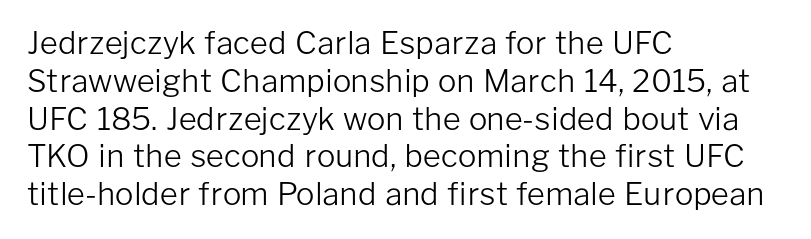
The image shows 31 px light sans-serif type, upright; set left-aligned, line spacing 1.22x, normal letter spacing, not underlined; low stroke contrast and a medium x-height.
